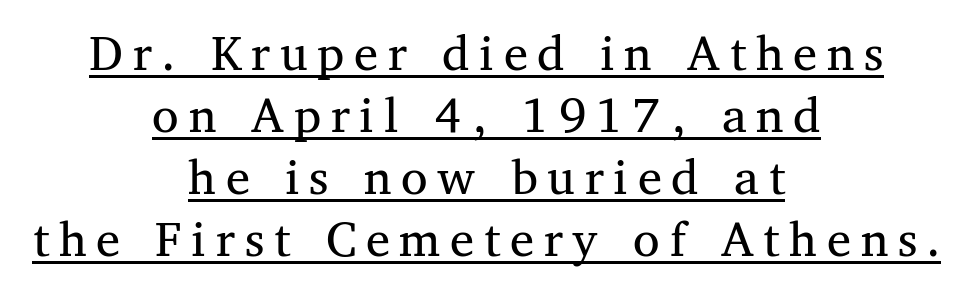
The image shows 54 px regular-weight serif type, upright; set centered, tight line spacing (1.15x), underlined; medium stroke contrast and a medium x-height.
